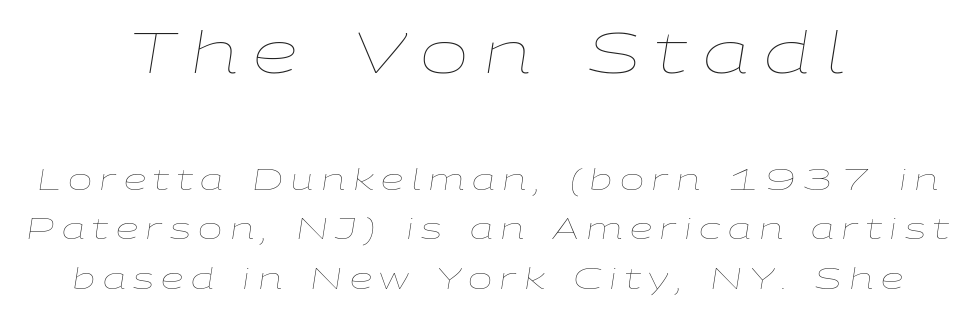
The image shows 58 px thin, wide type, italic (leaning right); set centered, normal line spacing (1.7x), unusually wide letter spacing (+0.26 em), not underlined; the first (top) block is 2.0x larger; low stroke contrast and a medium x-height.
